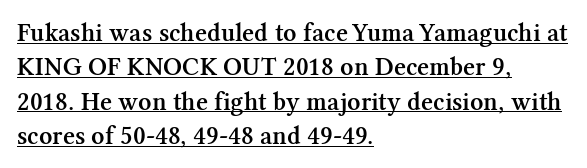
Words appear dense and cohesive because spacing is normal. I'd describe the lettering as semibold — firm but not a full bold. Whoever set this chose a conventional vertical rhythm. If you drew a line through each stem, it would be perfectly vertical.
